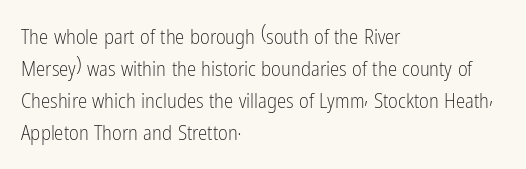
Is the block centered? No — it sits flush against the left margin. Honestly, the row spacing looks completely unremarkable. Check under the words: just untouched page. Ascenders rise straight up at ninety degrees. Nobody touched the tracking dial on this one.
